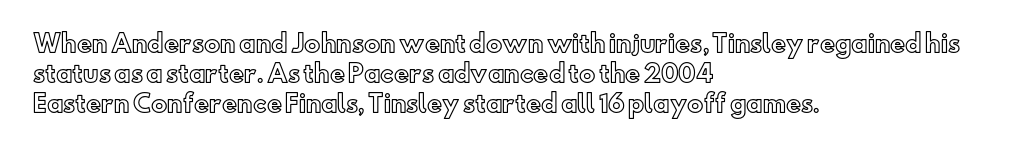
{"italic": "no", "underline": "no", "align": "left", "line_spacing": "normal", "line_spacing_ratio": 1.31, "letter_spacing": "normal", "letter_spacing_em": 0.0, "glyph_px": 23}
